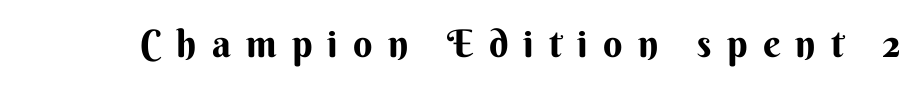
{"serif": "no", "italic": "no", "width": "normal", "stroke_contrast": "medium", "x_height": "small", "monospaced": "no", "underline": "no", "letter_spacing": "wide", "letter_spacing_em": 0.4, "glyph_px": 38}
